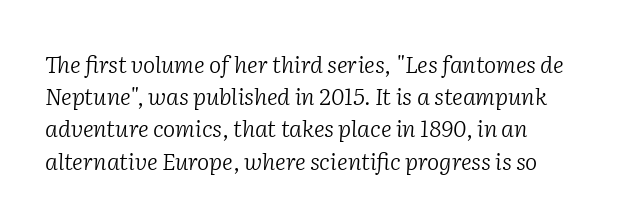
Does extra space separate the letters? No, they use regular spacing. The passage is arranged the way most books set body copy — flush left. If you measured baseline to baseline, you'd find a middling distance. Underlining? Definitely not there. Italic? Definitely — the glyphs are oblique.
